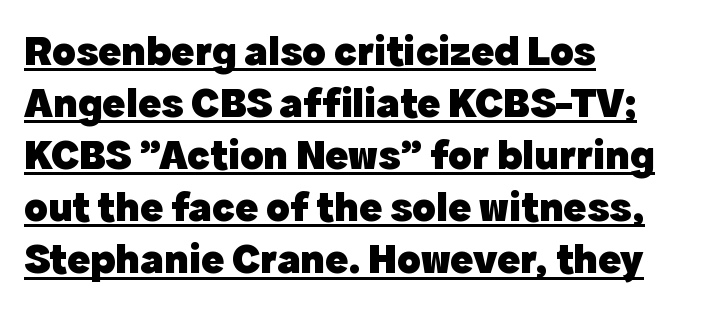
Vertical strokes here are truly vertical. Font category for this specimen: sans-serif. Typeset ragged right — the left edge is the straight one. Is the letter spacing exaggerated? No — it looks like the ordinary default.
